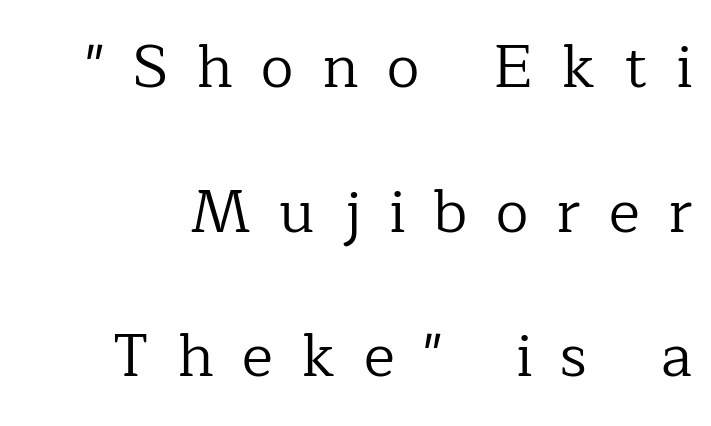
The image shows 59 px regular-weight serif type, upright; set loose line spacing (2.45x), unusually wide letter spacing (+0.48 em), not underlined; low stroke contrast and a medium x-height.
